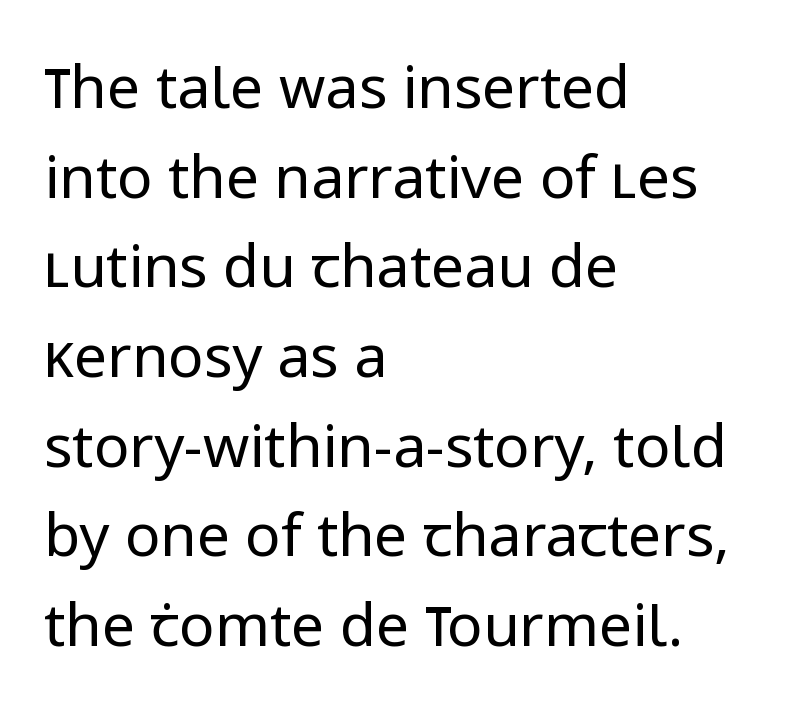
The image shows 59 px regular-weight sans-serif type, upright; set left-aligned, normal line spacing (1.52x), normal letter spacing, not underlined; low stroke contrast and a medium x-height.
